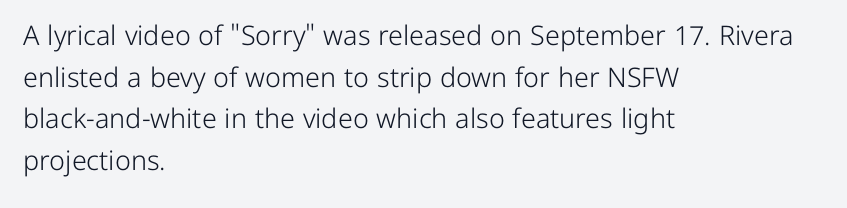
This sample uses an upright cut, with every glyph sitting square on the baseline. Lines of text with bare space underneath. The setting favours the left margin, as ordinary paragraphs usually do. Leading: standard. The typesetting does not lean heavy: it is not bold. You could call the tracking neutral — neither tight nor loose.
